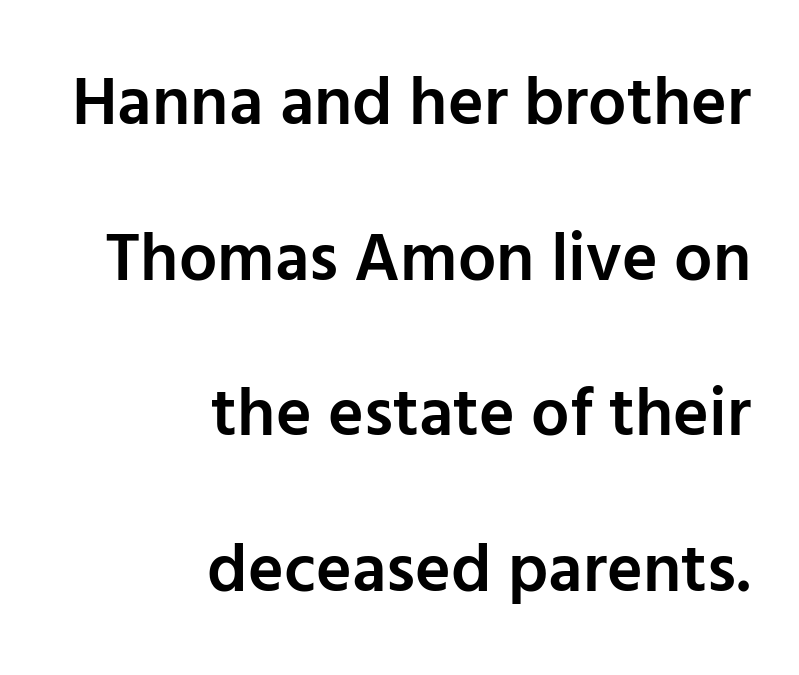
{"serif": "no", "italic": "no", "bold": "semi", "weight": "semibold", "width": "normal", "stroke_contrast": "low", "x_height": "medium", "monospaced": "no", "underline": "no", "align": "right", "line_spacing": "loose", "line_spacing_ratio": 2.29, "letter_spacing": "normal", "letter_spacing_em": 0.0, "glyph_px": 68}
